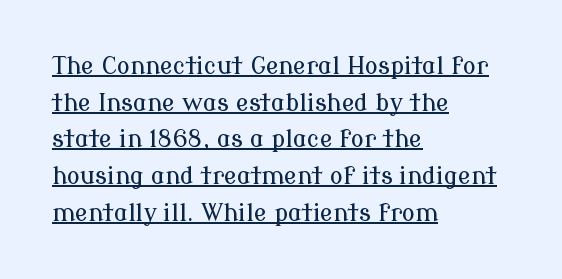
Q: Is the text italic (slanted)? A: No, it is upright.
Q: Is the text underlined? A: Yes.
Q: How is the paragraph aligned? A: Left-aligned.
Q: Is the spacing between letters normal or unusually wide? A: Normal.
Q: Is the spacing between lines tight, normal or loose? A: Normal.
